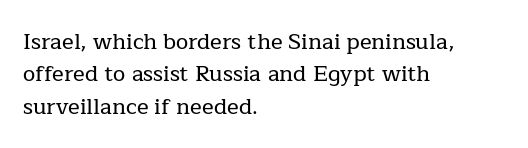
The image shows 22 px text type, upright; set left-aligned, normal line spacing (1.47x), normal letter spacing, not underlined.
